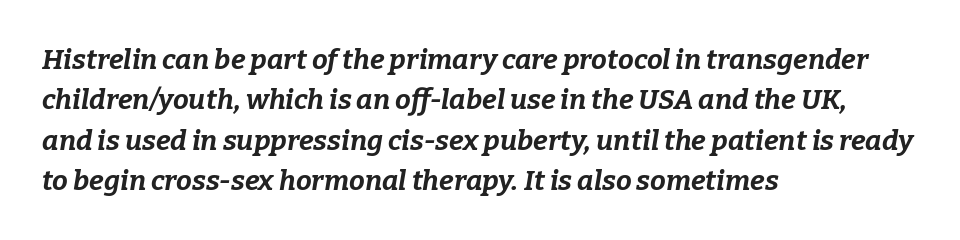
Q: Is the text bold? A: Yes.
Q: Is the text italic (slanted)? A: Yes, it leans right by about 9 degrees.
Q: Is the text underlined? A: No.
Q: How is the paragraph aligned? A: Left-aligned.
Q: Is the spacing between letters normal or unusually wide? A: Normal.
Q: Is the spacing between lines tight, normal or loose? A: Normal.
Q: Width (condensed, normal, or wide)? A: Normal.
Q: Stroke contrast? A: Low.
Q: x-height? A: Medium.
Q: Monospaced? A: No.
